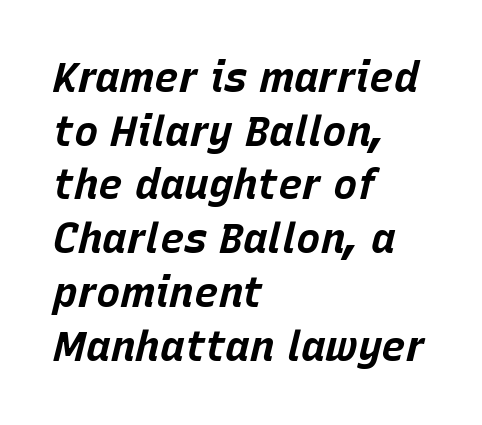
Q: Is the text bold? A: Yes.
Q: Is the text italic (slanted)? A: Yes, it leans right by about 15 degrees.
Q: Is the text underlined? A: No.
Q: How is the paragraph aligned? A: Left-aligned.
Q: Is the spacing between letters normal or unusually wide? A: Normal.
Q: Is the spacing between lines tight, normal or loose? A: Normal.
Q: Width (condensed, normal, or wide)? A: Normal.
Q: Stroke contrast? A: Low.
Q: x-height? A: Large.
Q: Monospaced? A: No.
